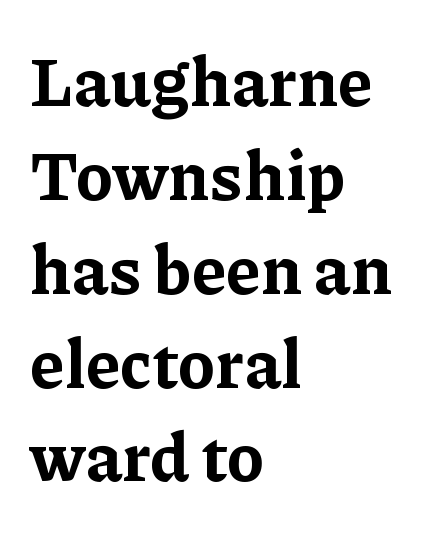
{"serif": "yes", "italic": "no", "bold": "yes", "weight": "bold", "width": "normal", "stroke_contrast": "low", "x_height": "medium", "monospaced": "no", "underline": "no", "align": "left", "line_spacing": "normal", "line_spacing_ratio": 1.38, "letter_spacing": "normal", "letter_spacing_em": 0.0, "glyph_px": 68}
